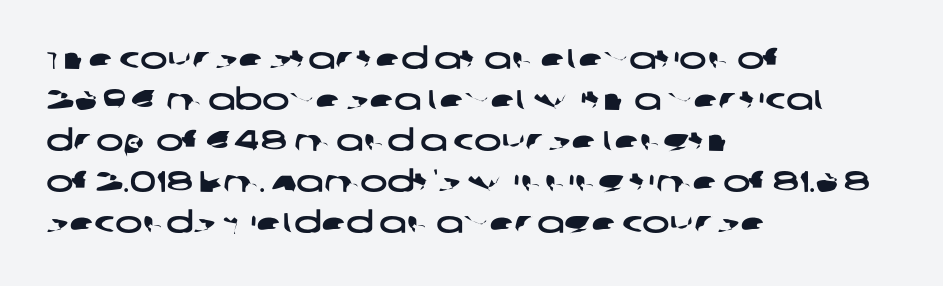
{"serif": "no", "width": "wide", "stroke_contrast": "low", "x_height": "large", "monospaced": "no", "underline": "no", "align": "left", "line_spacing": "normal", "line_spacing_ratio": 1.41, "letter_spacing": "normal", "letter_spacing_em": 0.0, "glyph_px": 29}
